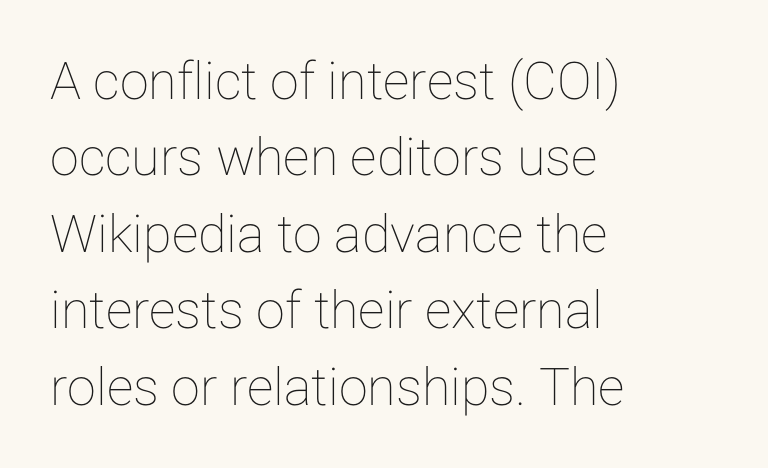
The image shows 52 px text type, upright; set left-aligned, normal line spacing (1.47x), normal letter spacing, not underlined; low stroke contrast and a medium x-height.
